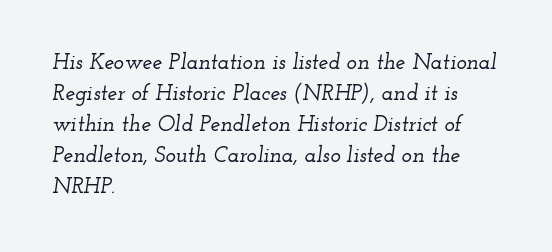
Honestly, there is no underline to notice here at all. The rendering applies a slant to the glyphs. This block has exactly the height ordinary leading produces. The tracking reads as untouched default to a designer's eye.
